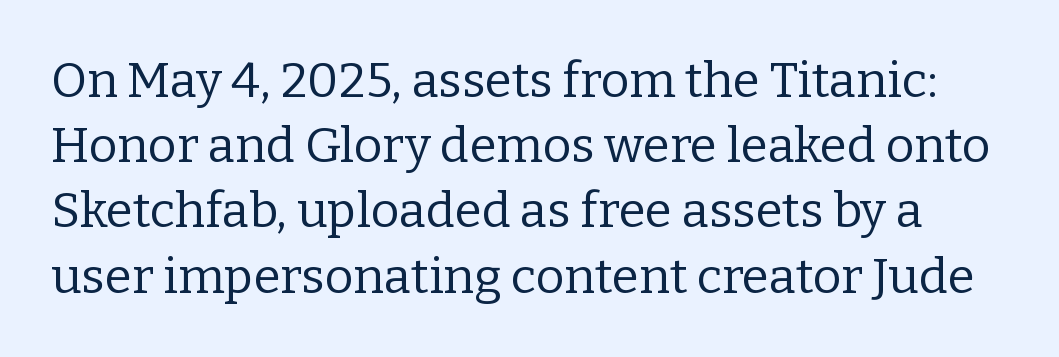
Is there much room between lines? A standard amount, neither cramped nor airy. Decoration check: the copy has no underline. The passage shown is typed in a proportional face where columns would drift. Characters remain perfectly vertical along every line. The face looks like a standard text weight, possibly lighter.
